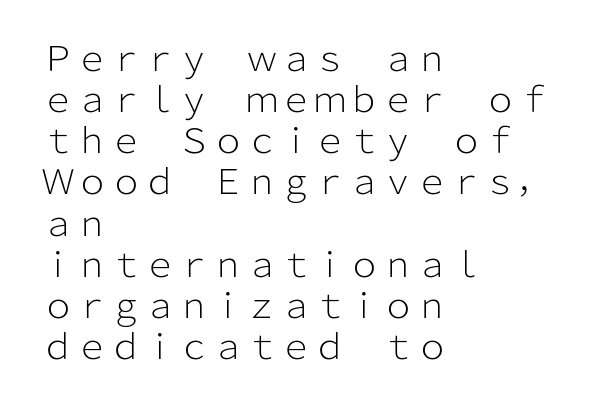
The image shows 34 px light sans-serif type, upright; set left-aligned, line spacing 1.21x, normal letter spacing, not underlined; low stroke contrast and a medium x-height.
